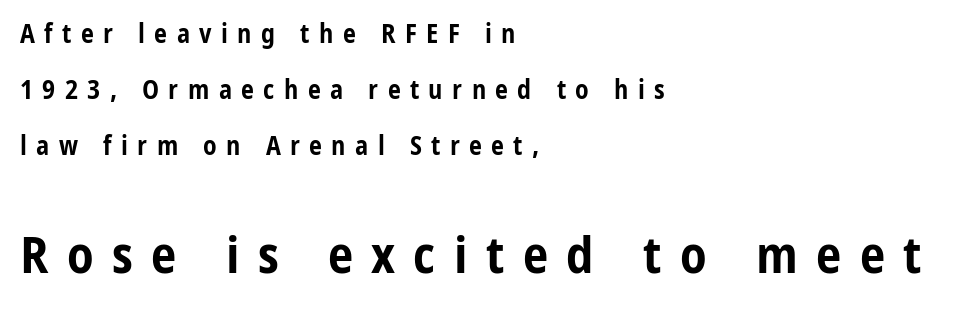
In terms of letterform style, serifs are entirely absent. Summary of vertical rhythm: relaxed, with wide interline spacing. Students, note that the glyphs here are deliberately spaced far apart. The lines in this sample share a left origin and differ only in where they stop.
